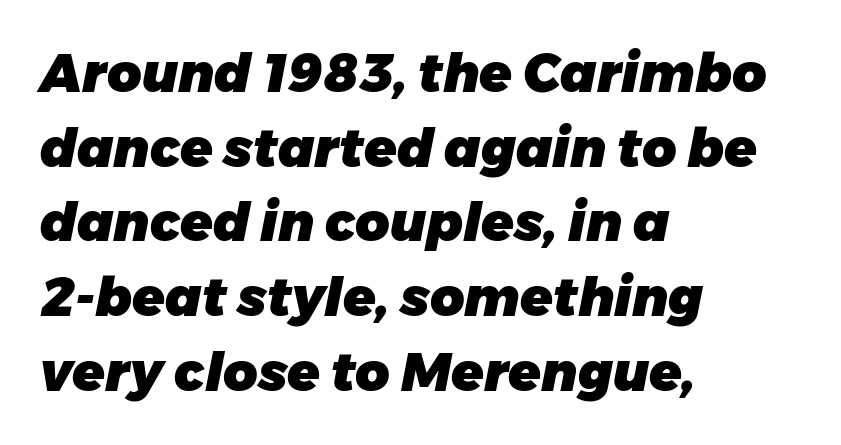
The image shows 53 px heavy type, italic (leaning right); set left-aligned, normal line spacing (1.41x), normal letter spacing, not underlined; low stroke contrast and a medium x-height.
